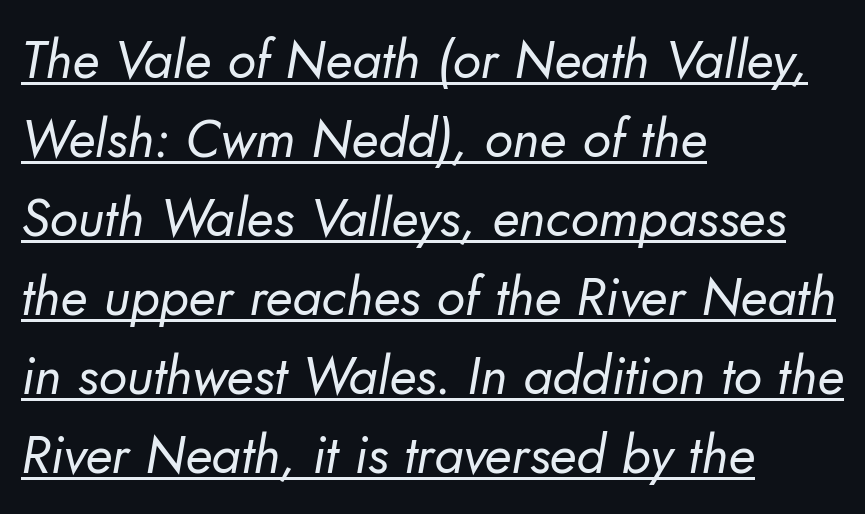
The image shows 53 px regular-weight sans-serif type; set left-aligned, normal line spacing (1.49x), normal letter spacing, underlined; low stroke contrast and a small x-height.
